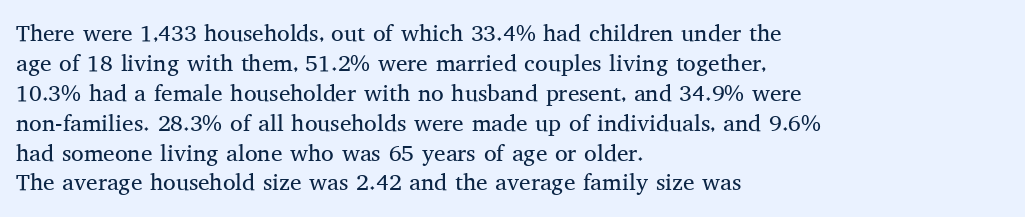
The lines are quadded left. The font sits on the lighter half of the weight spectrum, regular included. Tracking here is standard; glyphs follow each other at the usual distance. Italic? Not at all — the glyphs are vertical. Rule under the text: the space is simply empty.
